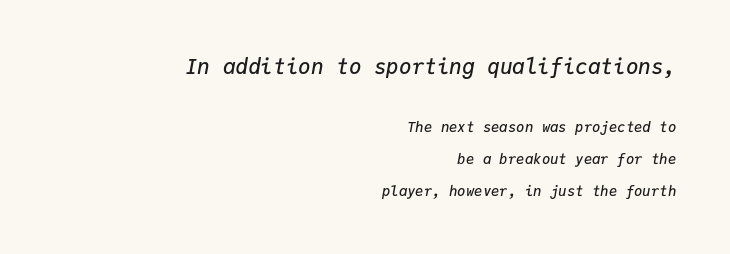
The image shows 21 px text type, italic (leaning right); set right-aligned, loose line spacing (2.26x), normal letter spacing, not underlined; the first (top) block is 1.5x larger.
